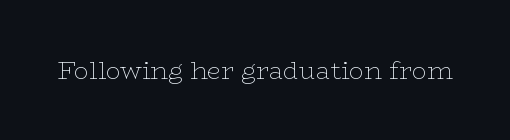
{"italic": "no", "bold": "no", "underline": "no", "letter_spacing": "normal", "letter_spacing_em": 0.0, "glyph_px": 25}
